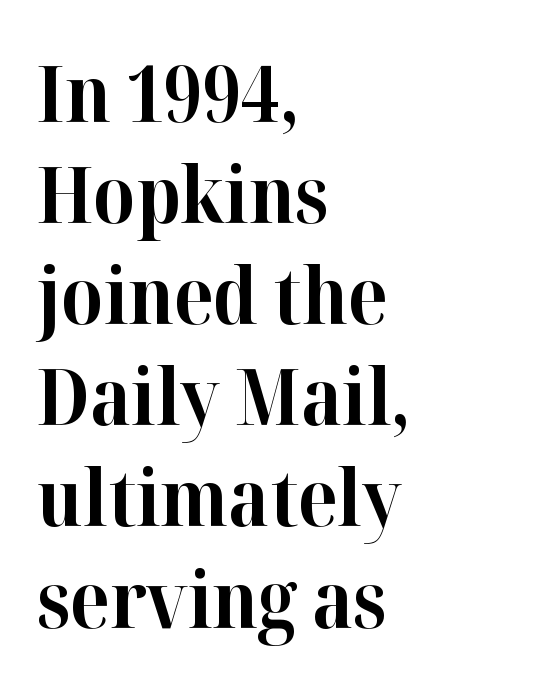
Where is the straight margin? On the left. Plain, unruled lines of type. Each new line begins a customary step beneath the previous one. It's the straight-up-and-down kind of type. Font category for this specimen: serif.
